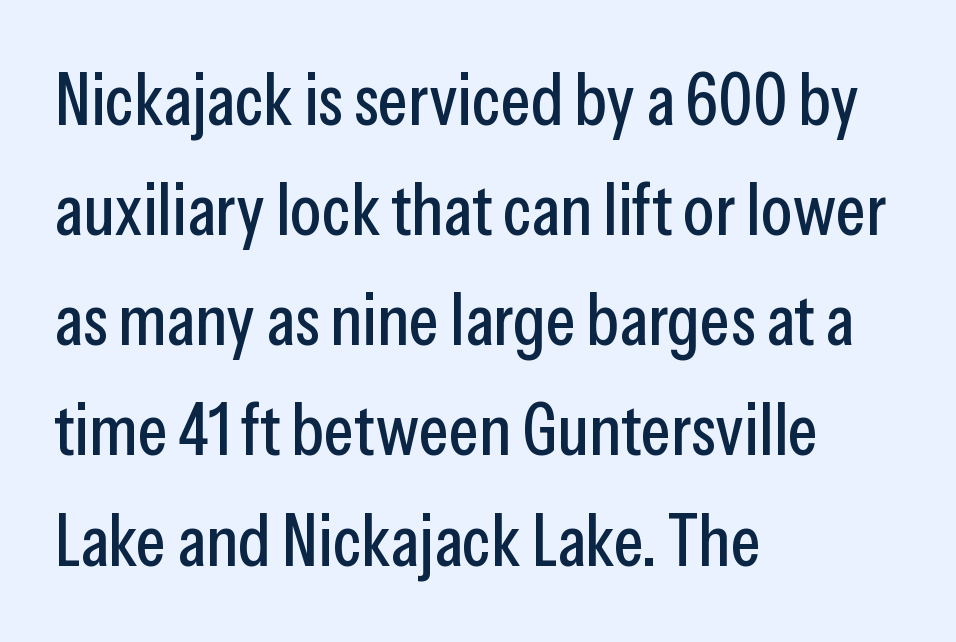
The image shows 72 px condensed sans-serif type, upright; set left-aligned, normal line spacing (1.53x), normal letter spacing, not underlined; low stroke contrast and a medium x-height.
